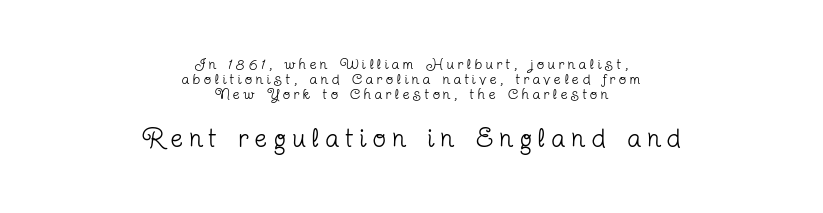
{"italic": "no", "bold": "no", "underline": "no", "align": "center", "line_spacing": "tight", "line_spacing_ratio": 0.99, "letter_spacing": "wide", "letter_spacing_em": 0.25, "larger_block": "second", "size_ratio": 1.8, "glyph_px": 27}
